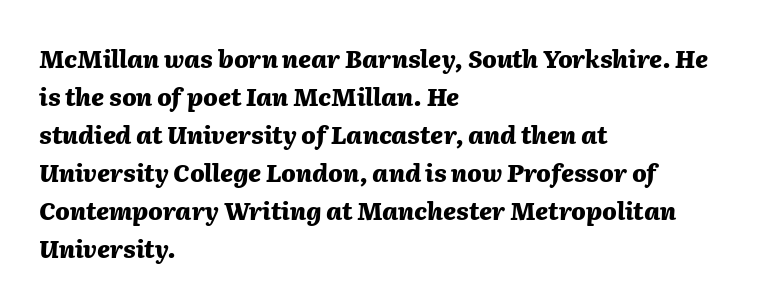
The string is rendered with underlining switched off. Vertically, the passage feels balanced, rows spaced as you'd expect. Heavy-handed strokes throughout: this text is bold. Students, note that the glyphs here touch the page at normal intervals. This is oblique type, the kind used for emphasis or titles.
